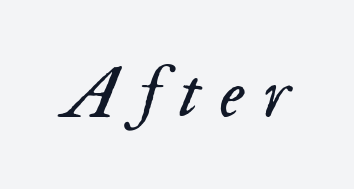
Q: Is the text bold? A: No.
Q: Is the text italic (slanted)? A: Yes, it leans right by about 17 degrees.
Q: Is the text underlined? A: No.
Q: Is the spacing between letters normal or unusually wide? A: Unusually wide.
Q: Width (condensed, normal, or wide)? A: Normal.
Q: Stroke contrast? A: Medium.
Q: x-height? A: Small.
Q: Monospaced? A: No.
